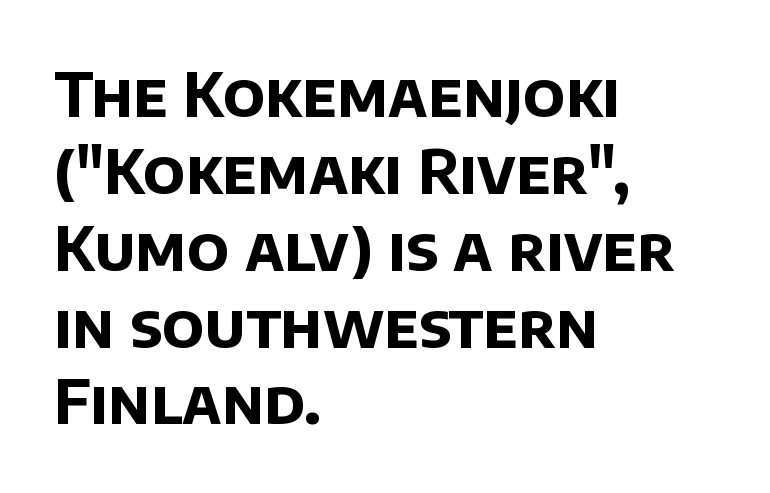
{"serif": "no", "bold": "yes", "weight": "bold", "width": "normal", "stroke_contrast": "low", "x_height": "large", "monospaced": "no", "underline": "no", "align": "left", "line_spacing": "normal", "line_spacing_ratio": 1.26, "letter_spacing": "normal", "letter_spacing_em": 0.0, "glyph_px": 61}
